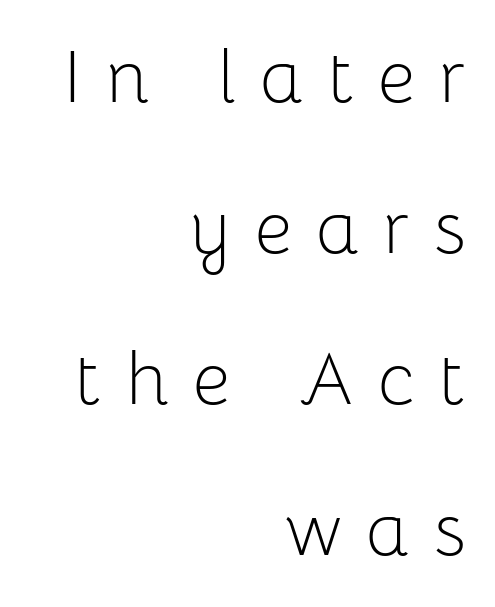
{"serif": "no", "italic": "no", "bold": "no", "weight": "light", "width": "normal", "stroke_contrast": "low", "x_height": "medium", "monospaced": "no", "underline": "no", "align": "right", "line_spacing": "loose", "line_spacing_ratio": 2.04, "letter_spacing": "wide", "letter_spacing_em": 0.33, "glyph_px": 74}
